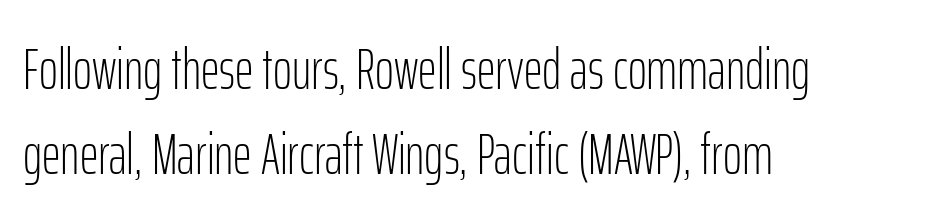
The image shows 58 px light, condensed sans-serif type, upright; set left-aligned, normal line spacing (1.47x), normal letter spacing, not underlined; low stroke contrast and a medium x-height.
